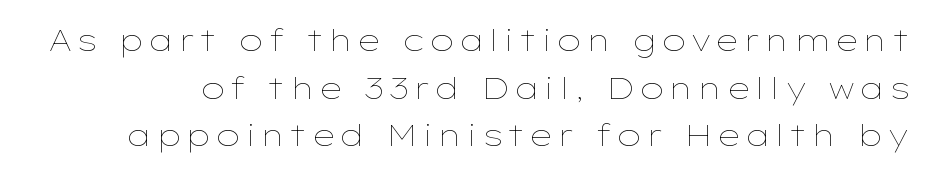
The image shows 30 px thin, wide type, upright; set normal line spacing (1.59x), not underlined; low stroke contrast and a medium x-height.
